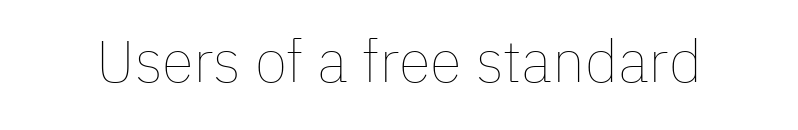
The image shows 59 px thin type, upright; set normal letter spacing, not underlined; low stroke contrast and a medium x-height.
